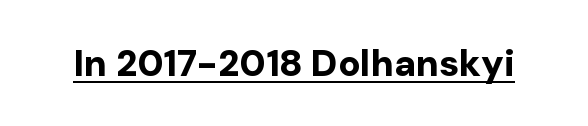
Q: Is the text bold? A: Yes.
Q: Is the text italic (slanted)? A: No, it is upright.
Q: Is the typeface a serif or a sans-serif typeface? A: Sans-serif.
Q: Is the text underlined? A: Yes.
Q: Is the spacing between letters normal or unusually wide? A: Normal.
Q: Width (condensed, normal, or wide)? A: Normal.
Q: Stroke contrast? A: Low.
Q: x-height? A: Medium.
Q: Monospaced? A: No.
